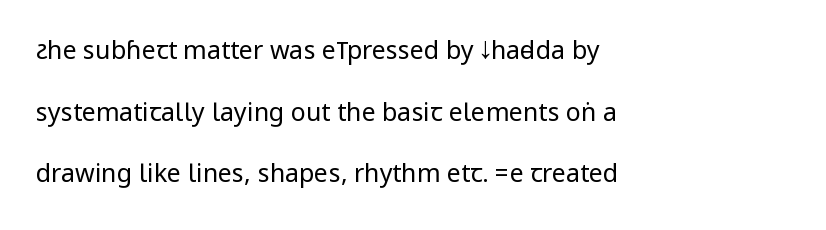
The image shows 25 px text type, upright; set left-aligned, loose line spacing (2.47x), normal letter spacing, not underlined.
